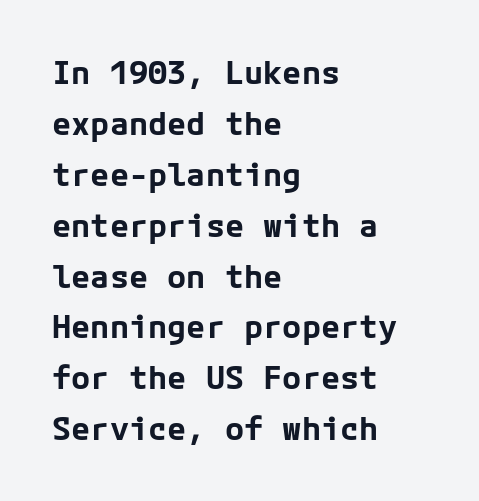
Here the glyphs are tracked normally, forming tight word shapes. The glyphs in this specimen are sans serif. All the whitespace from short lines collects on the right. The zone under the glyphs is completely vacant. Interline gaps are of average width in this sample.
